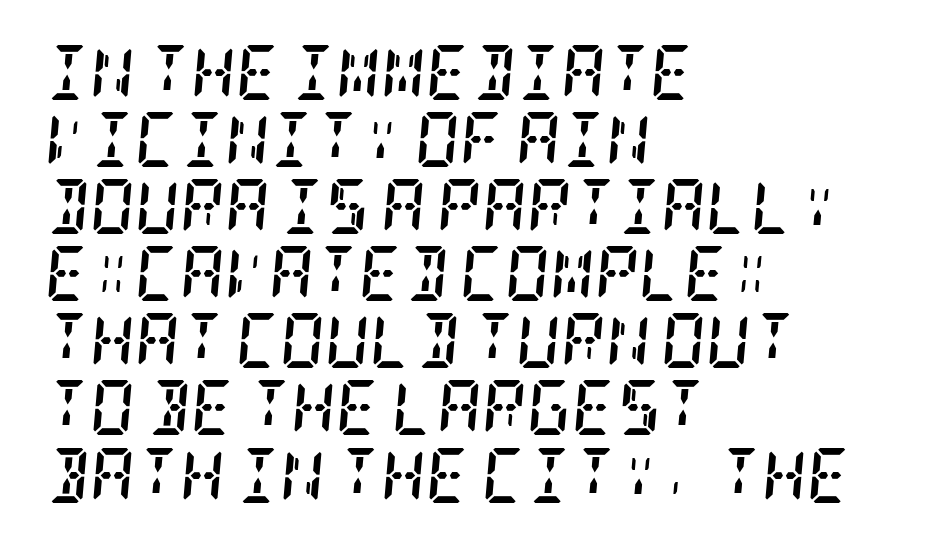
In CSS terms this would be text-align: left. The specimen reads as italic at a glance. The baseline area is clear. What stands out about the letter spacing? Nothing — it is the standard amount. Regarding serifs, this sample has them.
